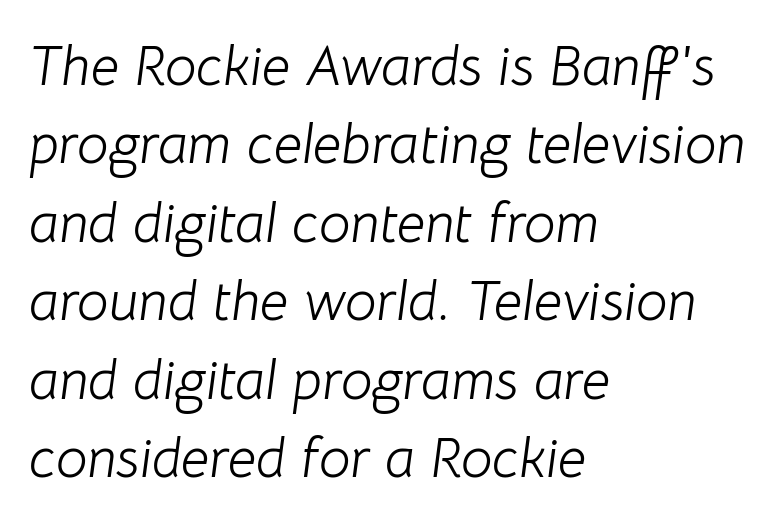
Style check: oblique. Note the varied advance widths — an 'i' is clearly narrower than an 'm'. Notice how descenders clear the ascenders below comfortably — that's standard leading. Caption: face not bold, strokes unweighted.
